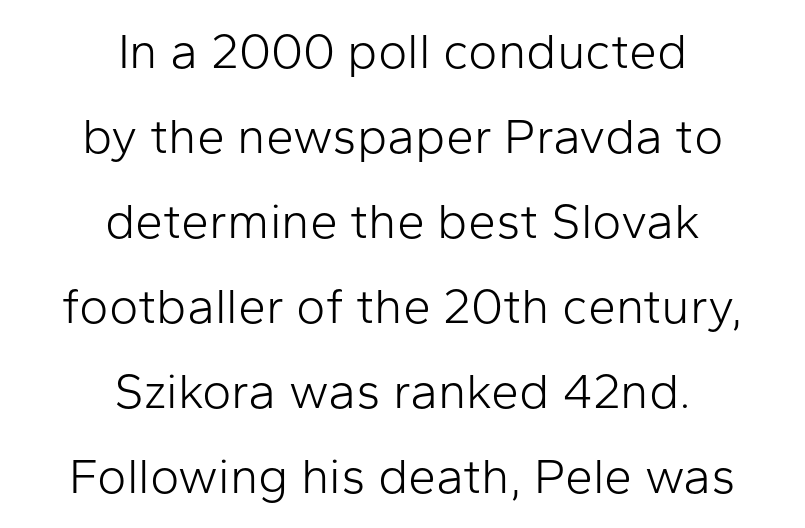
Q: Is the text bold? A: No.
Q: Is the text italic (slanted)? A: No, it is upright.
Q: Is the typeface a serif or a sans-serif typeface? A: Sans-serif.
Q: Is the text underlined? A: No.
Q: How is the paragraph aligned? A: Centered.
Q: Is the spacing between letters normal or unusually wide? A: Normal.
Q: Is the spacing between lines tight, normal or loose? A: Normal.
Q: Width (condensed, normal, or wide)? A: Normal.
Q: Stroke contrast? A: Low.
Q: x-height? A: Medium.
Q: Monospaced? A: No.
